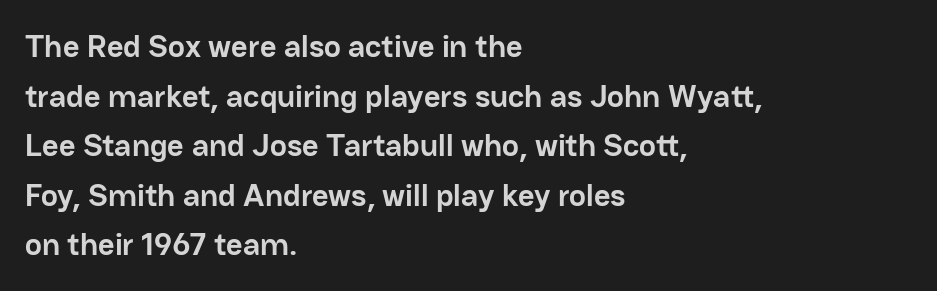
{"serif": "no", "italic": "no", "bold": "yes", "weight": "semibold", "width": "normal", "stroke_contrast": "low", "x_height": "medium", "monospaced": "no", "underline": "no", "align": "left", "line_spacing": "normal", "line_spacing_ratio": 1.55, "letter_spacing": "normal", "letter_spacing_em": 0.0, "glyph_px": 32}
